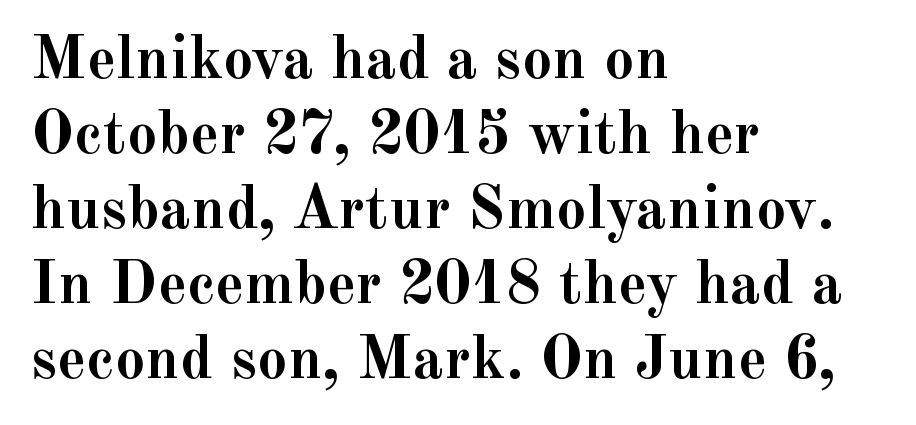
The image shows 61 px semibold serif type, upright; set left-aligned, line spacing 1.23x, normal letter spacing, not underlined; a small x-height.
